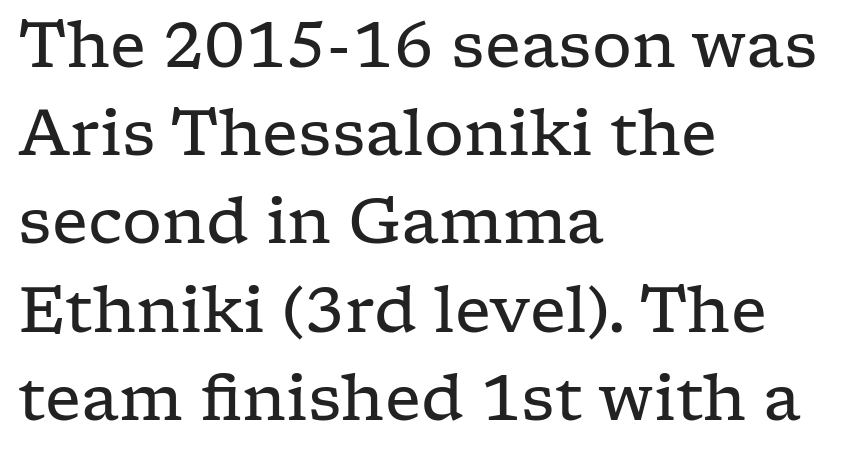
Q: Is the text bold? A: No.
Q: Is the text italic (slanted)? A: No, it is upright.
Q: Is the typeface a serif or a sans-serif typeface? A: Serif.
Q: Is the text underlined? A: No.
Q: How is the paragraph aligned? A: Left-aligned.
Q: Is the spacing between letters normal or unusually wide? A: Normal.
Q: Is the spacing between lines tight, normal or loose? A: Normal.
Q: Width (condensed, normal, or wide)? A: Wide.
Q: Stroke contrast? A: Low.
Q: x-height? A: Medium.
Q: Monospaced? A: No.
